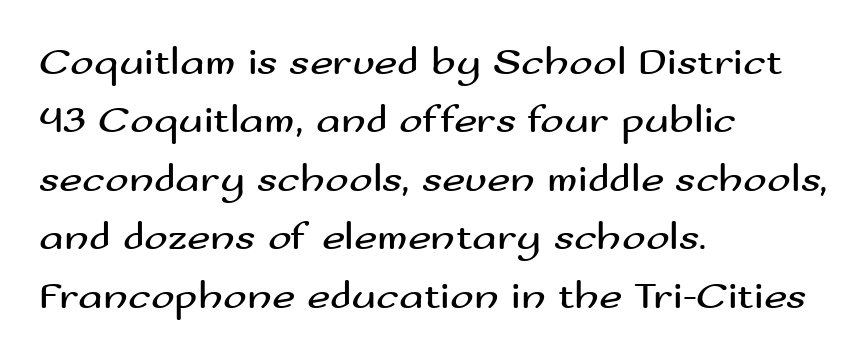
Alignment: flush left. This is sans-serif lettering, the kind often seen on screens and signage. There is no visible air inserted between adjacent glyphs. Here the designer chose a conventional face with non-uniform glyph widths. No heavy texture on the line: the type isn't bold. Style check: upright.
